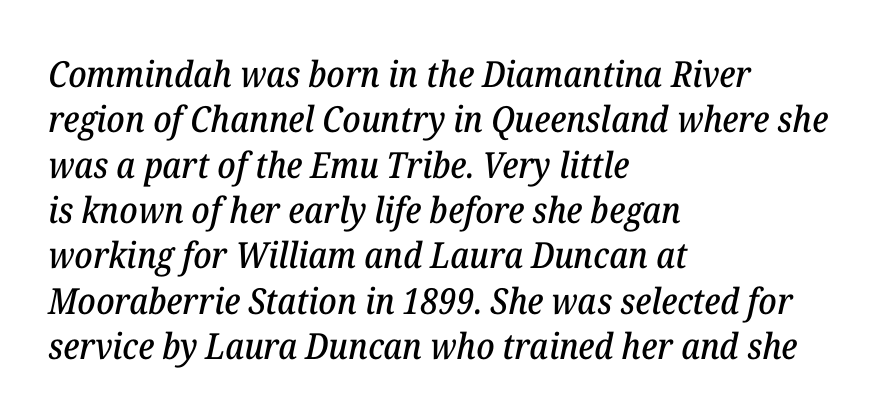
Q: Is the text italic (slanted)? A: Yes, it leans right by about 12 degrees.
Q: Is the typeface a serif or a sans-serif typeface? A: Serif.
Q: Is the text underlined? A: No.
Q: How is the paragraph aligned? A: Left-aligned.
Q: Is the spacing between letters normal or unusually wide? A: Normal.
Q: Is the spacing between lines tight, normal or loose? A: Normal.
Q: Width (condensed, normal, or wide)? A: Normal.
Q: Stroke contrast? A: Low.
Q: x-height? A: Medium.
Q: Monospaced? A: No.
